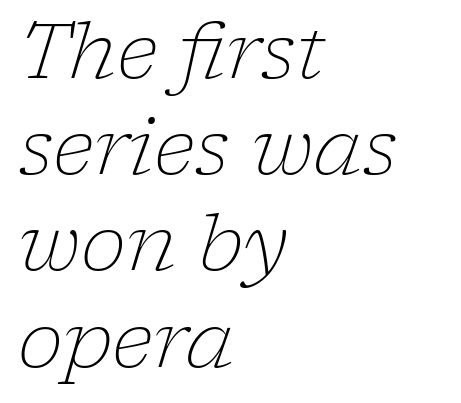
The image shows 77 px light serif type, italic (leaning right); set left-aligned, normal line spacing (1.25x), normal letter spacing, not underlined; low stroke contrast and a medium x-height.
